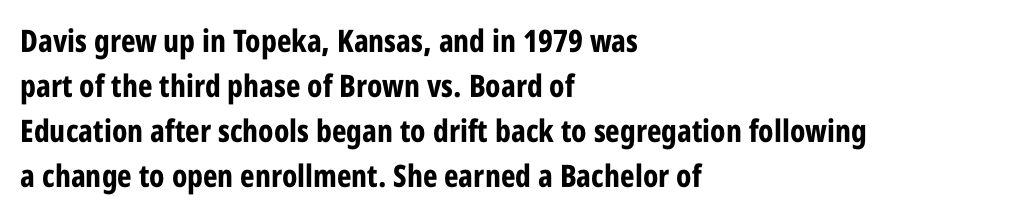
Q: Is the text bold? A: Yes.
Q: Is the text italic (slanted)? A: No, it is upright.
Q: Is the typeface a serif or a sans-serif typeface? A: Sans-serif.
Q: Is the text underlined? A: No.
Q: How is the paragraph aligned? A: Left-aligned.
Q: Is the spacing between letters normal or unusually wide? A: Normal.
Q: Is the spacing between lines tight, normal or loose? A: Normal.
Q: Width (condensed, normal, or wide)? A: Condensed.
Q: Stroke contrast? A: Low.
Q: x-height? A: Large.
Q: Monospaced? A: No.
